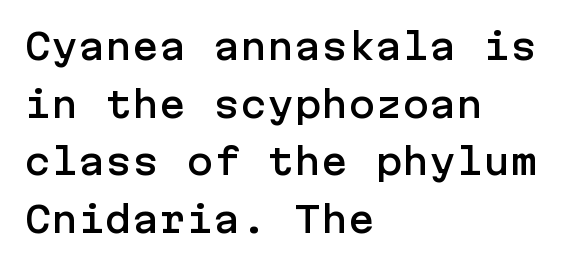
The image shows 36 px sans-serif type, upright; set left-aligned, normal line spacing (1.6x), normal letter spacing, not underlined; low stroke contrast and a medium x-height.
